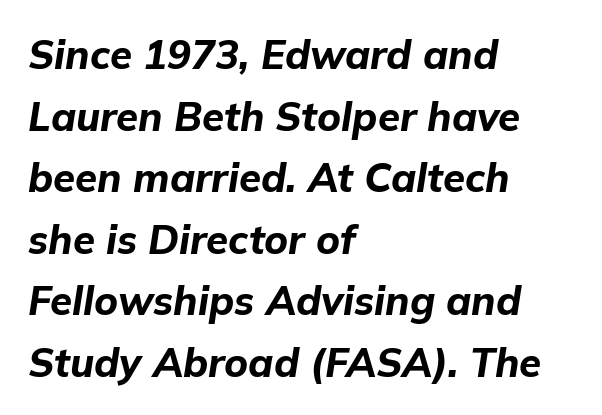
Q: Is the text bold? A: Yes.
Q: Is the text italic (slanted)? A: Yes, it leans right by about 9 degrees.
Q: Is the text underlined? A: No.
Q: How is the paragraph aligned? A: Left-aligned.
Q: Is the spacing between letters normal or unusually wide? A: Normal.
Q: Is the spacing between lines tight, normal or loose? A: Normal.
Q: Width (condensed, normal, or wide)? A: Normal.
Q: Stroke contrast? A: Low.
Q: x-height? A: Medium.
Q: Monospaced? A: No.
